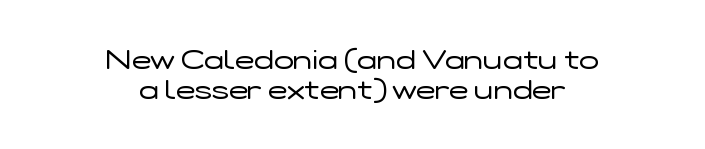
Q: Is the text bold? A: No.
Q: Is the text italic (slanted)? A: No, it is upright.
Q: Is the text underlined? A: No.
Q: How is the paragraph aligned? A: Centered.
Q: Is the spacing between letters normal or unusually wide? A: Normal.
Q: Is the spacing between lines tight, normal or loose? A: Tight.
